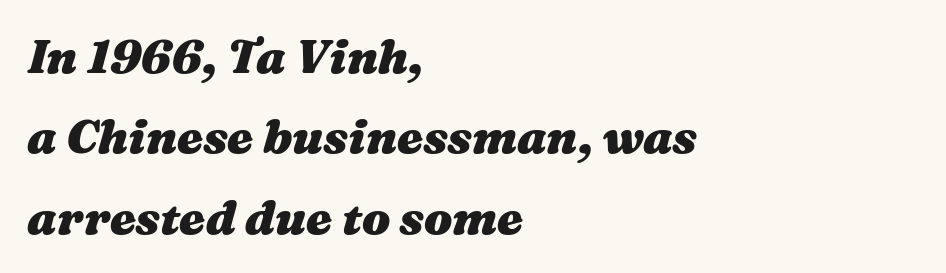
The image shows 47 px heavy, wide type, italic (leaning right); set left-aligned, line spacing 1.71x, normal letter spacing, not underlined; medium stroke contrast and a medium x-height.
